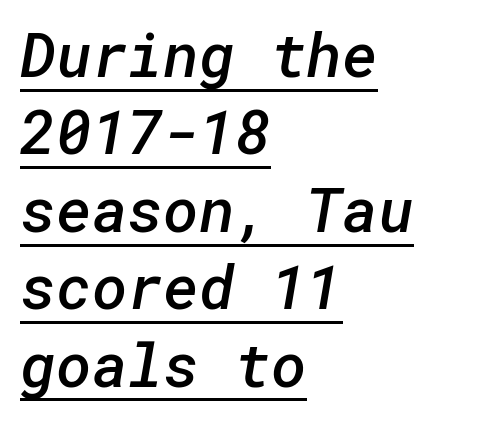
Q: Is the text bold? A: Semi-bold.
Q: Is the typeface a serif or a sans-serif typeface? A: Sans-serif.
Q: Is the text underlined? A: Yes.
Q: How is the paragraph aligned? A: Left-aligned.
Q: Is the spacing between letters normal or unusually wide? A: Normal.
Q: Is the spacing between lines tight, normal or loose? A: Normal.
Q: Width (condensed, normal, or wide)? A: Normal.
Q: Stroke contrast? A: Low.
Q: x-height? A: Medium.
